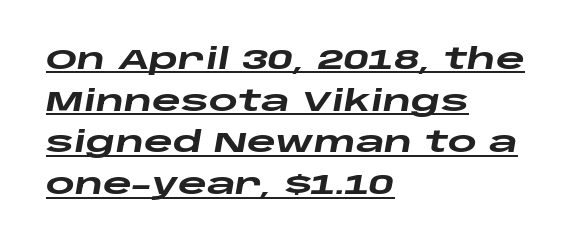
Q: Is the text bold? A: Yes.
Q: Is the text italic (slanted)? A: Yes, it leans right by about 10 degrees.
Q: Is the text underlined? A: Yes.
Q: How is the paragraph aligned? A: Left-aligned.
Q: Is the spacing between letters normal or unusually wide? A: Normal.
Q: Is the spacing between lines tight, normal or loose? A: Normal.
Q: Width (condensed, normal, or wide)? A: Wide.
Q: Stroke contrast? A: Low.
Q: x-height? A: Large.
Q: Monospaced? A: No.
